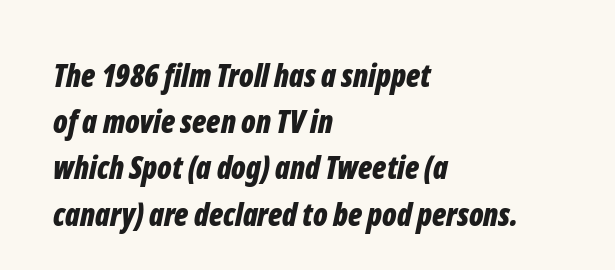
Strokes here are thick enough to call this a true bold. The face used here is proportionally spaced, like ordinary book or web type. In terms of posture, this sample is oblique. Decoration check: the copy has no underline. Regarding leading, the lines here are spaced in the standard way.
